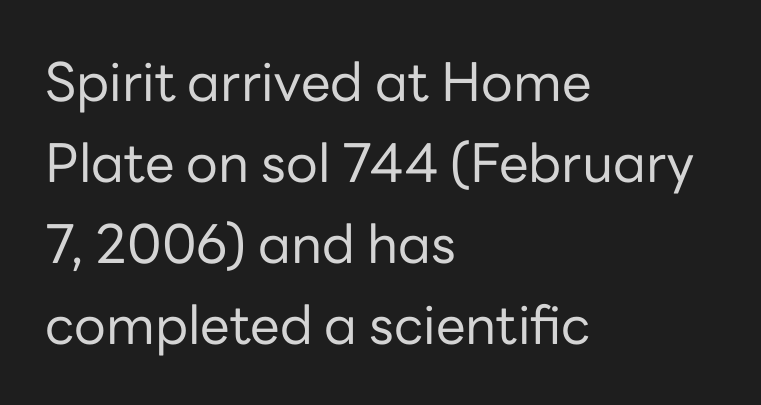
The image shows 53 px regular-weight sans-serif type, upright; set left-aligned, normal line spacing (1.53x), normal letter spacing, not underlined; low stroke contrast and a medium x-height.
